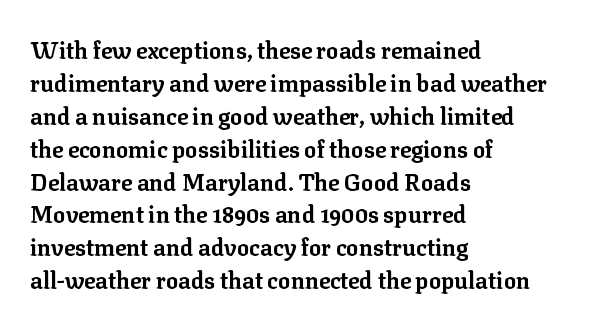
Q: Is the text bold? A: Yes.
Q: Is the text italic (slanted)? A: No, it is upright.
Q: Is the text underlined? A: No.
Q: How is the paragraph aligned? A: Left-aligned.
Q: Is the spacing between letters normal or unusually wide? A: Normal.
Q: Is the spacing between lines tight, normal or loose? A: Normal.
